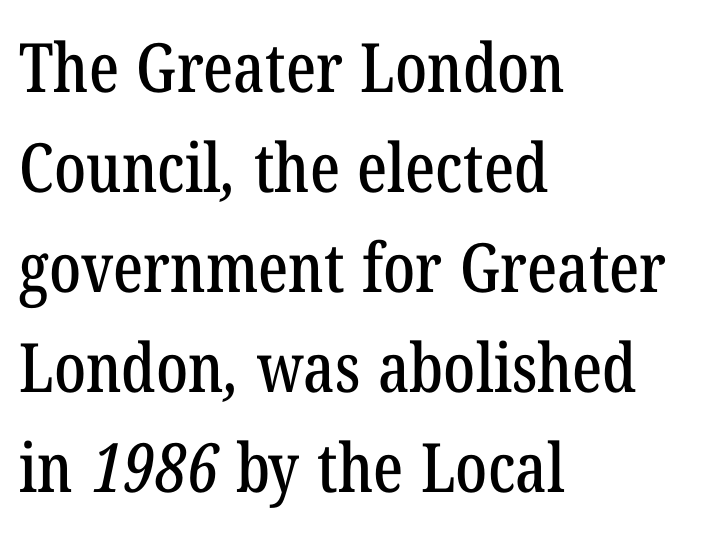
The image shows 68 px condensed serif type; set left-aligned, normal line spacing (1.47x), normal letter spacing, not underlined; low stroke contrast and a medium x-height.
